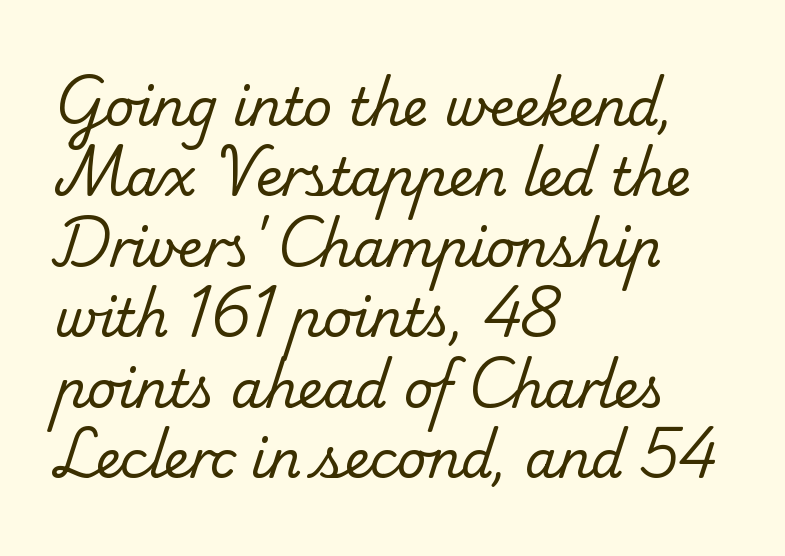
{"serif": "yes", "bold": "no", "weight": "regular", "width": "normal", "stroke_contrast": "low", "x_height": "small", "monospaced": "no", "underline": "no", "align": "left", "line_spacing": "normal", "line_spacing_ratio": 1.38, "letter_spacing": "normal", "letter_spacing_em": 0.0, "glyph_px": 51}
